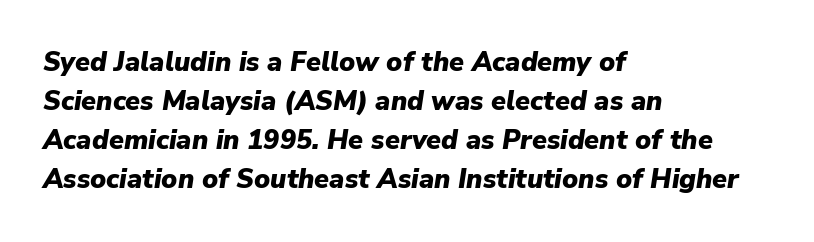
Nobody drew a line under any word here. Quick note: italic. Tracking value appears to be zero — textbook default spacing. Typeset ragged right — the left edge is the straight one.
